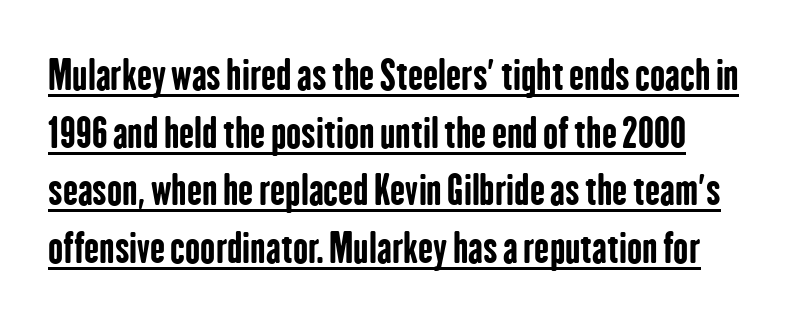
Q: Is the text bold? A: Yes.
Q: Is the text italic (slanted)? A: No, it is upright.
Q: Is the typeface a serif or a sans-serif typeface? A: Sans-serif.
Q: Is the text underlined? A: Yes.
Q: Is the spacing between letters normal or unusually wide? A: Normal.
Q: Is the spacing between lines tight, normal or loose? A: Normal.
Q: Width (condensed, normal, or wide)? A: Condensed.
Q: Stroke contrast? A: Low.
Q: x-height? A: Medium.
Q: Monospaced? A: No.
